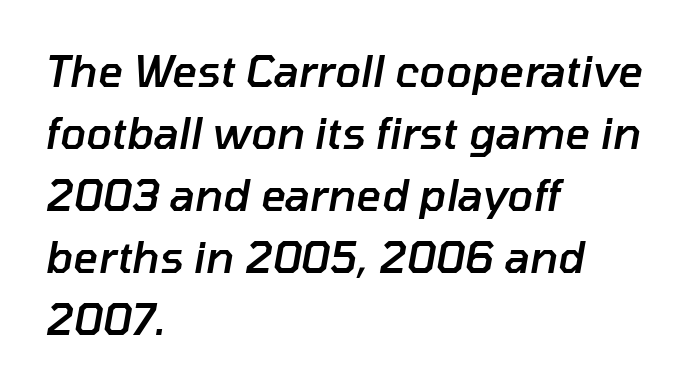
Line beginnings align vertically; line endings do not. The rows are spaced the way most documents space them. A semibold gives these letters moderate extra thickness, short of bold. Glance below the letters and you will spot only blank space. It's the slanting kind of type.
